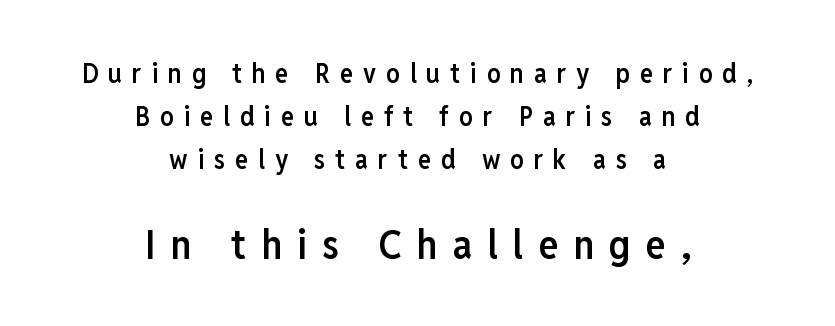
The typeface chosen for these lines omits serifs. The letters are spread apart with noticeably loose tracking. Larger block? The one below; the one above is distinctly smaller. Rendered with straight, roman letterforms.
